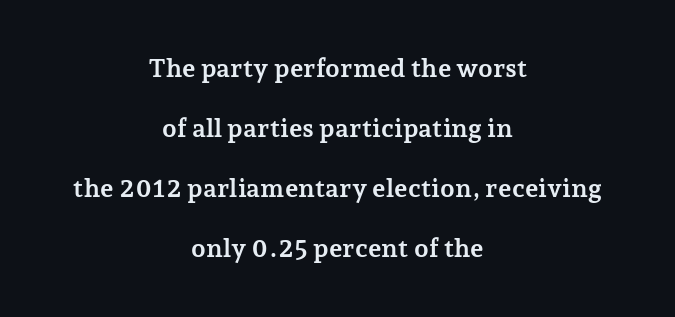
{"italic": "no", "bold": "yes", "underline": "no", "align": "center", "line_spacing": "loose", "line_spacing_ratio": 2.31, "letter_spacing": "normal", "letter_spacing_em": 0.0, "glyph_px": 26}
